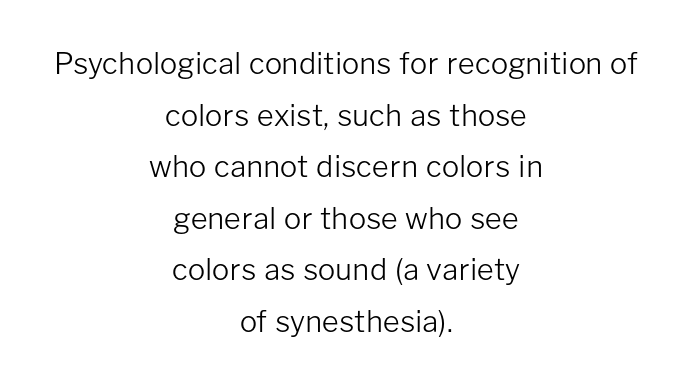
Q: Is the text bold? A: No.
Q: Is the text italic (slanted)? A: No, it is upright.
Q: Is the typeface a serif or a sans-serif typeface? A: Sans-serif.
Q: Is the text underlined? A: No.
Q: How is the paragraph aligned? A: Centered.
Q: Is the spacing between letters normal or unusually wide? A: Normal.
Q: Width (condensed, normal, or wide)? A: Normal.
Q: Stroke contrast? A: Low.
Q: x-height? A: Medium.
Q: Monospaced? A: No.
